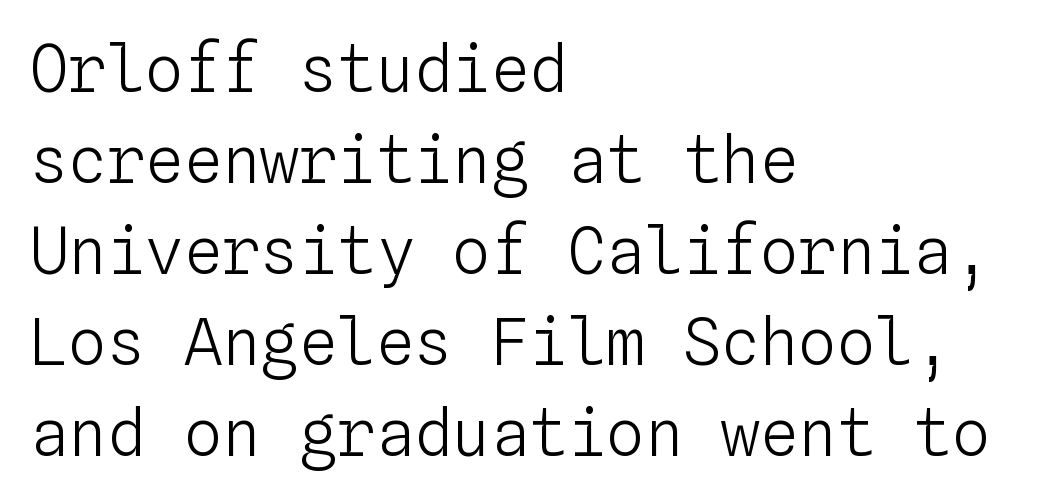
Q: Is the text bold? A: No.
Q: Is the text italic (slanted)? A: No, it is upright.
Q: Is the text underlined? A: No.
Q: How is the paragraph aligned? A: Left-aligned.
Q: Is the spacing between letters normal or unusually wide? A: Normal.
Q: Is the spacing between lines tight, normal or loose? A: Normal.
Q: Width (condensed, normal, or wide)? A: Normal.
Q: Stroke contrast? A: Low.
Q: x-height? A: Medium.
Q: Monospaced? A: Yes.
